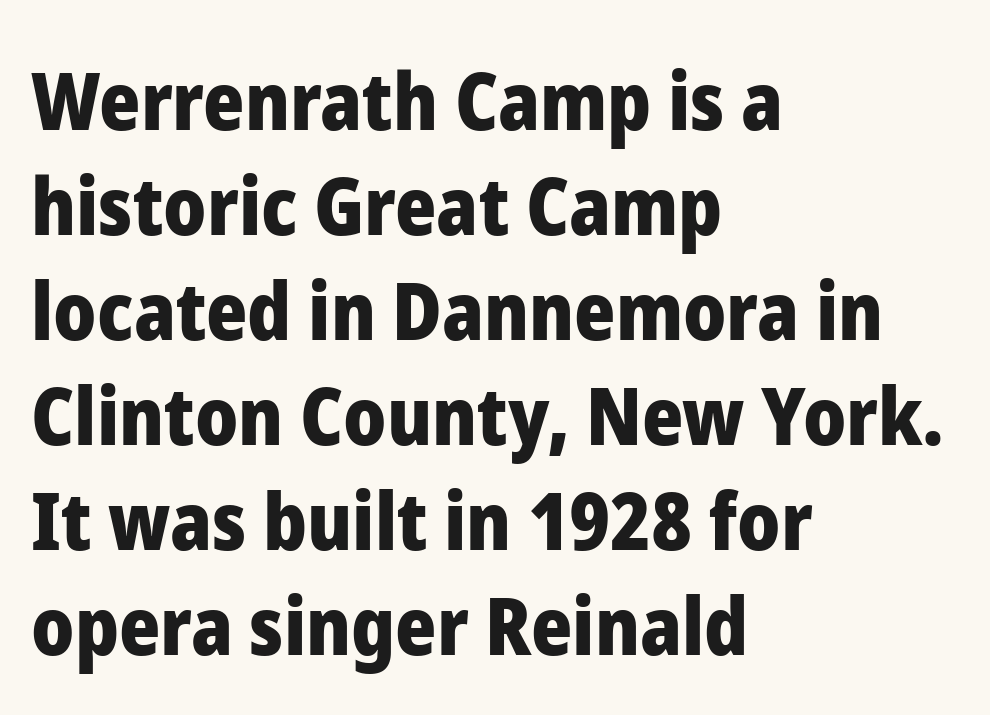
{"serif": "no", "italic": "no", "bold": "yes", "weight": "heavy", "width": "normal", "stroke_contrast": "low", "x_height": "medium", "monospaced": "no", "underline": "no", "align": "left", "line_spacing": "normal", "line_spacing_ratio": 1.33, "letter_spacing": "normal", "letter_spacing_em": 0.0, "glyph_px": 79}
